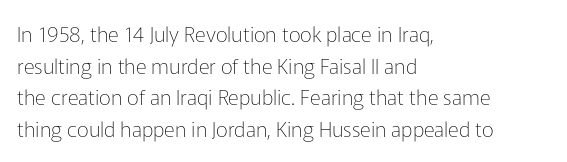
Q: Is the text bold? A: No.
Q: Is the text italic (slanted)? A: No, it is upright.
Q: Is the text underlined? A: No.
Q: How is the paragraph aligned? A: Left-aligned.
Q: Is the spacing between letters normal or unusually wide? A: Normal.
Q: Is the spacing between lines tight, normal or loose? A: Normal.
